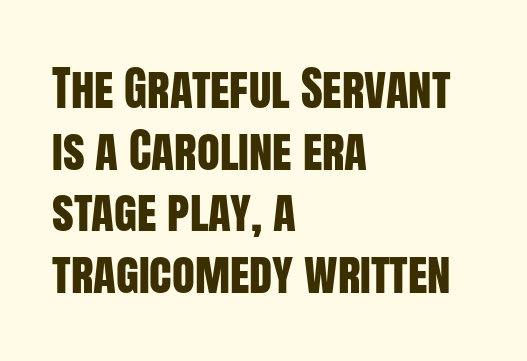
The rendering uses natural spacing where letterforms have individual widths. Nothing sits at the stroke ends, so this counts as sans-serif. Does the leading feel generous? No, just average. Characters remain perfectly vertical along every line.
